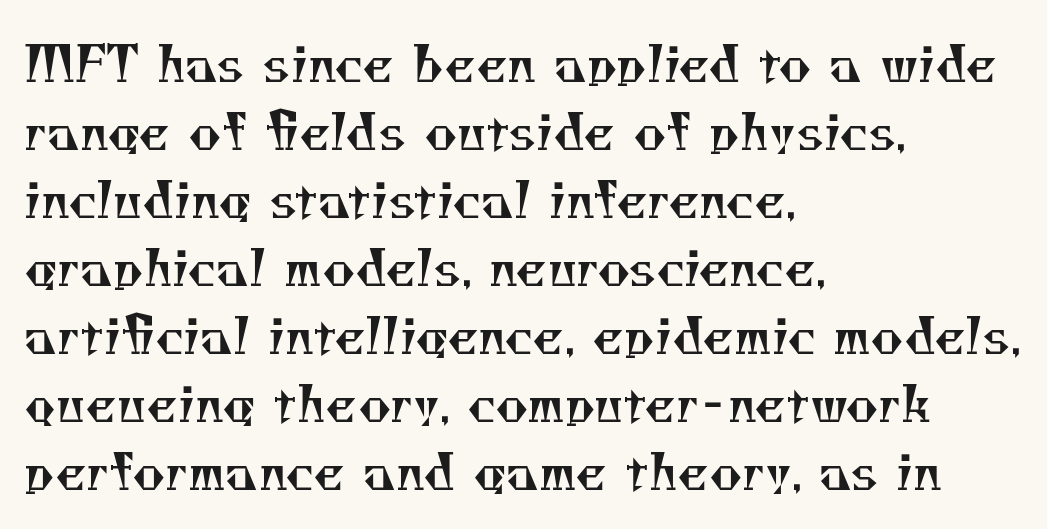
Q: Is the text bold? A: No.
Q: Is the typeface a serif or a sans-serif typeface? A: Serif.
Q: Is the text underlined? A: No.
Q: How is the paragraph aligned? A: Left-aligned.
Q: Is the spacing between letters normal or unusually wide? A: Normal.
Q: Is the spacing between lines tight, normal or loose? A: Normal.
Q: Width (condensed, normal, or wide)? A: Normal.
Q: Stroke contrast? A: Medium.
Q: x-height? A: Small.
Q: Monospaced? A: No.
